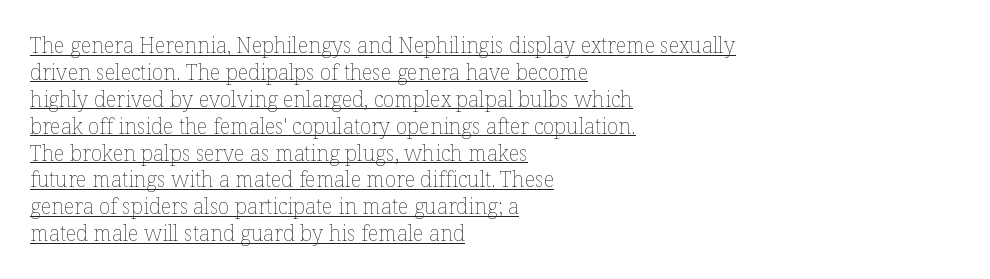
Q: Is the text bold? A: No.
Q: Is the text italic (slanted)? A: No, it is upright.
Q: Is the text underlined? A: Yes.
Q: How is the paragraph aligned? A: Left-aligned.
Q: Is the spacing between letters normal or unusually wide? A: Normal.
Q: Is the spacing between lines tight, normal or loose? A: Normal.
